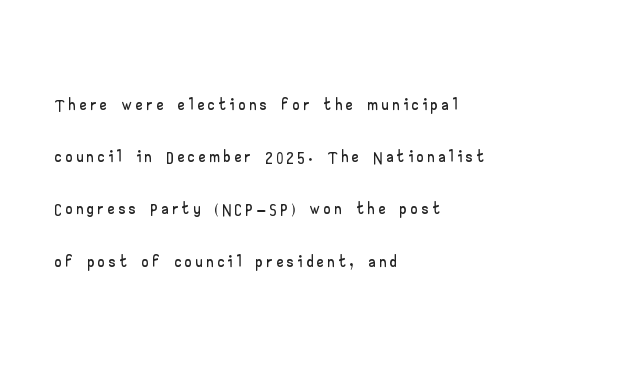
Q: Is the text italic (slanted)? A: No, it is upright.
Q: Is the text underlined? A: No.
Q: How is the paragraph aligned? A: Left-aligned.
Q: Is the spacing between lines tight, normal or loose? A: Loose.
